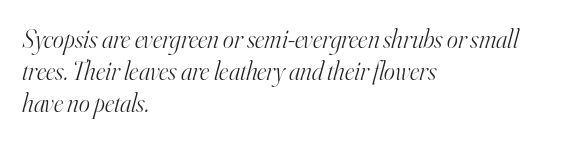
The image shows 26 px text type, italic (leaning right); set left-aligned, line spacing 1.24x, normal letter spacing, not underlined.
